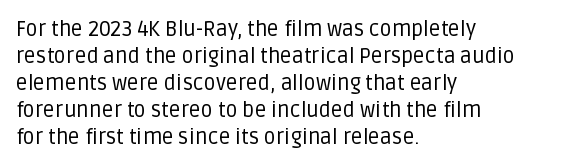
The image shows 21 px text type, upright; set left-aligned, normal line spacing (1.29x), normal letter spacing, not underlined.
